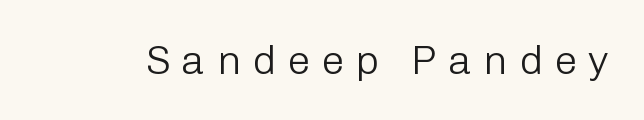
The image shows 41 px light sans-serif type, upright; set unusually wide letter spacing (+0.27 em), not underlined; low stroke contrast and a medium x-height.
